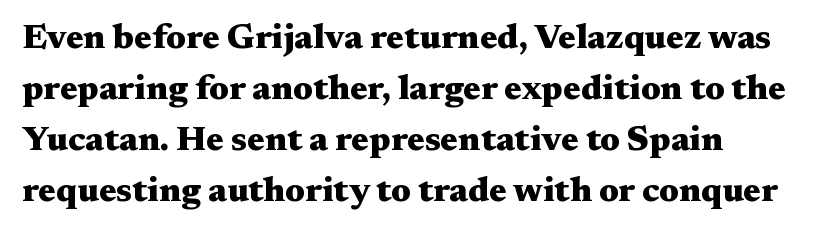
Proportional: the letters do not fall into vertical columns. The gaps between neighbouring characters are ordinary and unremarkable. A bare baseline throughout the passage. The paragraph has a hard left edge and a soft right edge. If you drew a line through each stem, it would be perfectly vertical. Regarding serifs, this sample has them.
